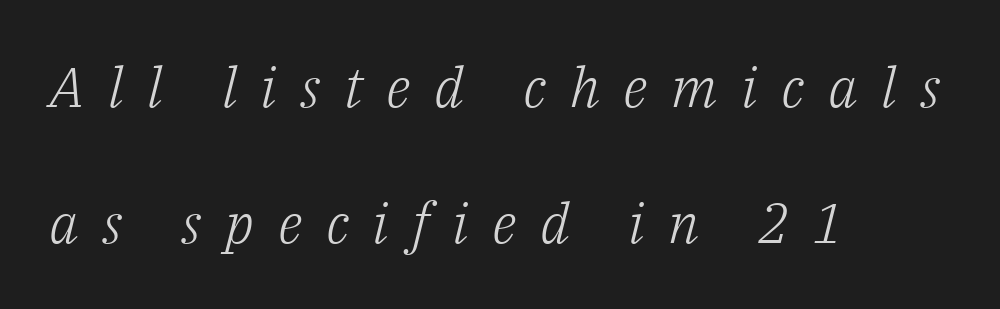
{"serif": "yes", "italic": "yes", "lean": "right", "slant_degrees": 14, "bold": "no", "weight": "light", "width": "normal", "stroke_contrast": "low", "x_height": "medium", "monospaced": "no", "underline": "no", "align": "left", "line_spacing": "loose", "line_spacing_ratio": 2.43, "letter_spacing": "wide", "letter_spacing_em": 0.42, "glyph_px": 56}
